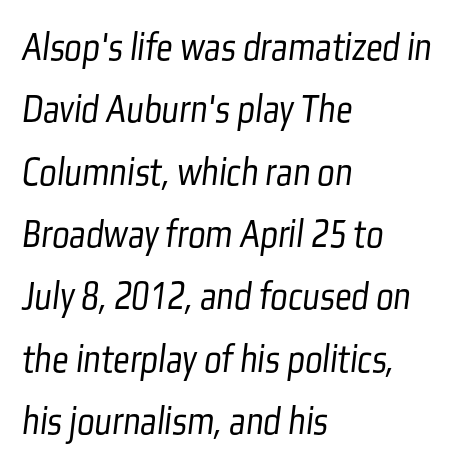
{"serif": "no", "bold": "no", "weight": "light", "width": "condensed", "stroke_contrast": "low", "x_height": "medium", "monospaced": "no", "underline": "no", "align": "left", "line_spacing": "normal", "line_spacing_ratio": 1.52, "letter_spacing": "normal", "letter_spacing_em": 0.0, "glyph_px": 41}
